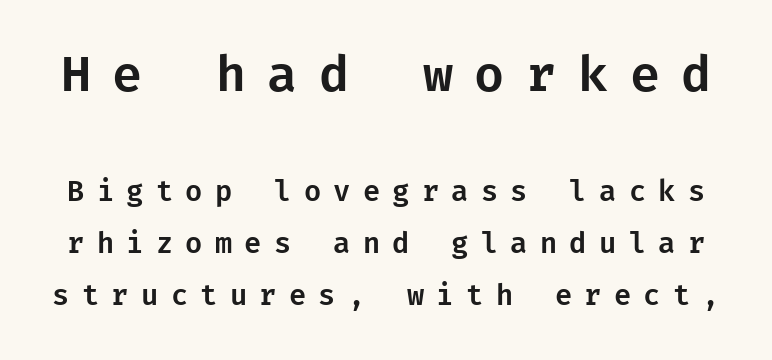
{"serif": "no", "italic": "no", "width": "normal", "stroke_contrast": "low", "x_height": "medium", "underline": "no", "line_spacing_ratio": 1.86, "letter_spacing": "wide", "letter_spacing_em": 0.44, "larger_block": "first", "size_ratio": 1.75, "glyph_px": 49}
